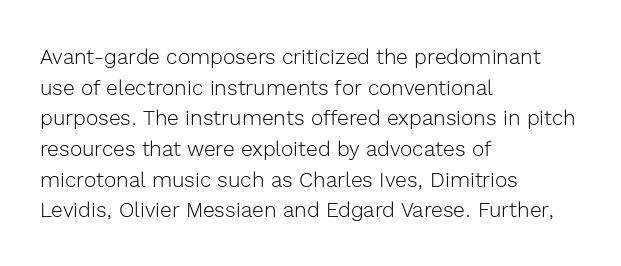
The strip under each line holds only bare page. The lines in this sample share a left origin and differ only in where they stop. The block of text has a typical density, with ordinary space between rows. A typesetter would call this zero additional tracking. Each stroke keeps to a modest, everyday thickness or less. Style check: upright.
